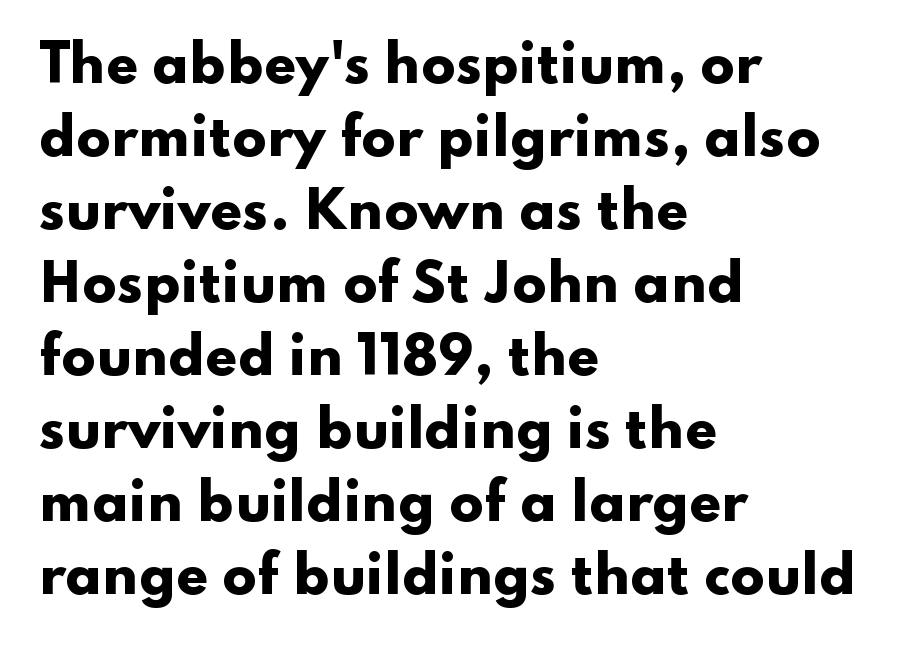
A roman cut, with each character standing at attention. Strong, thick strokes mark this as bold type. Are there feet on the stems? There aren't — it's a sans. Compared with a centered layout, this one pins lines to the left instead. No extra tracking has been applied to these lines.
